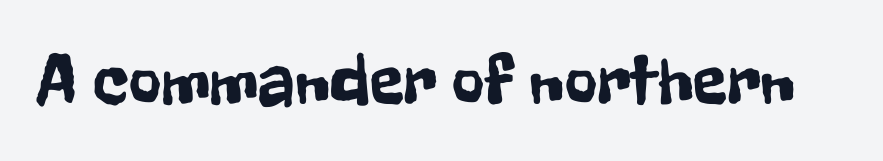
{"serif": "no", "italic": "no", "width": "condensed", "stroke_contrast": "low", "x_height": "medium", "monospaced": "no", "underline": "no", "letter_spacing": "normal", "letter_spacing_em": 0.0, "glyph_px": 70}
